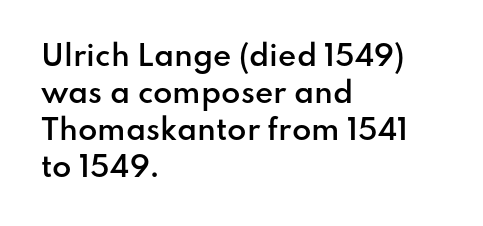
Any mark beneath the type? The region is blank. The rendering anchors every line to the left-hand side. The letters stand straight up with perfectly vertical stems. Check where the strokes stop: nothing finishes them off — pure sans. Each word holds together tightly as a unit, with standard inter-letter gaps. How heavy is the stroke? Medium-heavy — a semibold, shy of bold.
